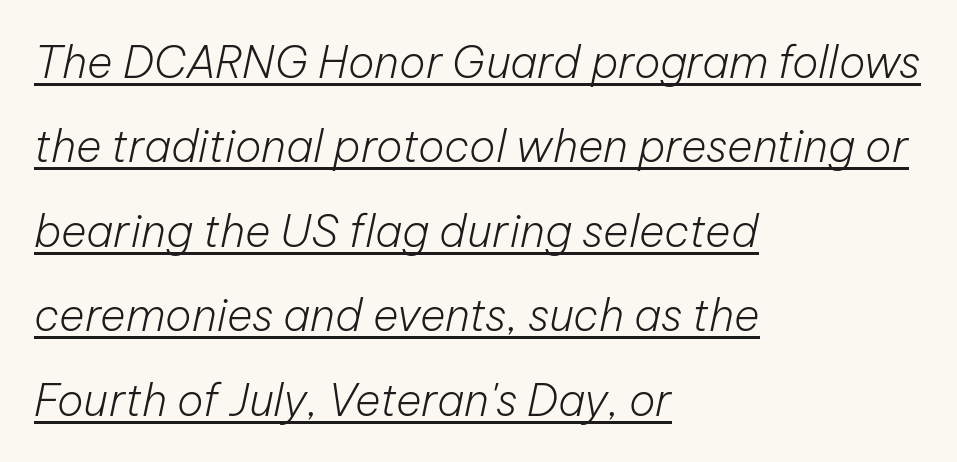
{"italic": "yes", "lean": "right", "slant_degrees": 12, "bold": "no", "weight": "light", "width": "normal", "stroke_contrast": "low", "x_height": "medium", "monospaced": "no", "underline": "yes", "align": "left", "line_spacing": "loose", "line_spacing_ratio": 1.92, "letter_spacing": "normal", "letter_spacing_em": 0.0, "glyph_px": 44}
